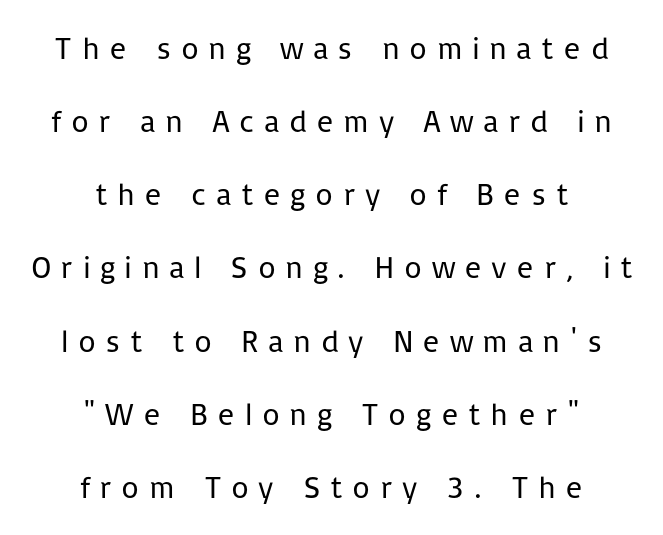
The image shows 31 px regular-weight sans-serif type, upright; set centered, loose line spacing (2.36x), unusually wide letter spacing (+0.3 em), not underlined; low stroke contrast and a medium x-height.
